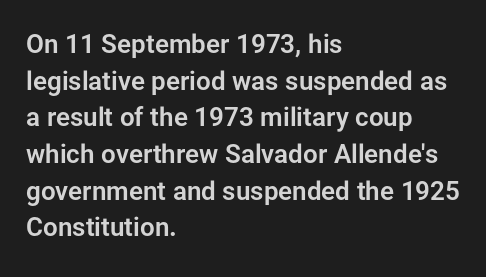
Here the glyphs are tracked normally, forming tight word shapes. Upright lettering throughout. Underline: absent. The lines are quadded left.
